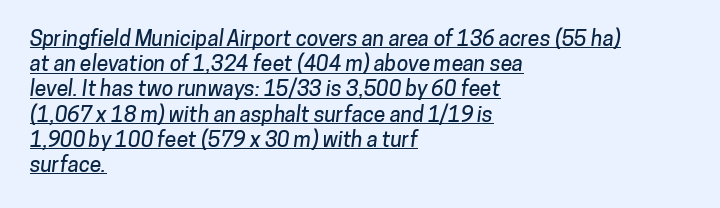
{"underline": "yes", "align": "left", "line_spacing_ratio": 1.2, "letter_spacing": "normal", "letter_spacing_em": 0.0, "glyph_px": 21}
